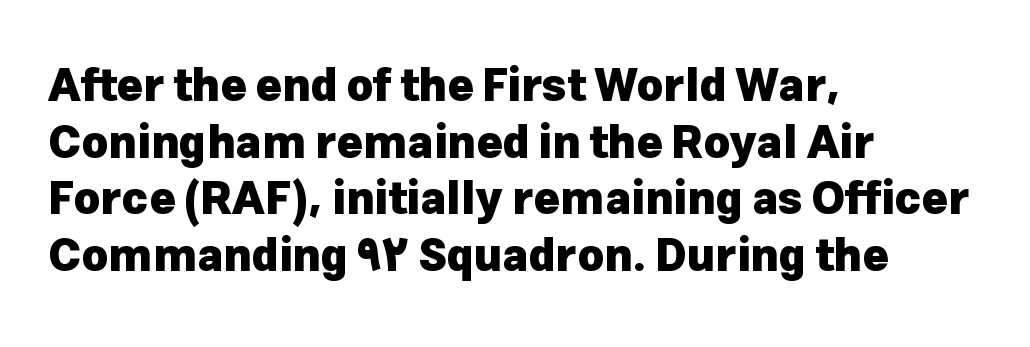
Characters remain perfectly vertical along every line. The face used here has the dense, thick strokes of a bold. Does the leading feel generous? No, just average. This rendering uses left alignment, leaving the right contour irregular.
